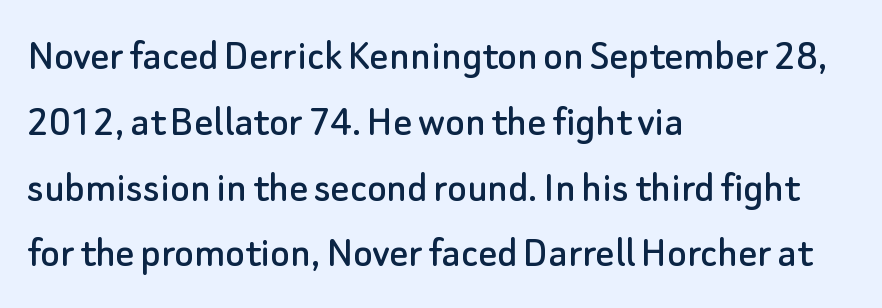
Q: Is the text italic (slanted)? A: No, it is upright.
Q: Is the typeface a serif or a sans-serif typeface? A: Sans-serif.
Q: Is the text underlined? A: No.
Q: How is the paragraph aligned? A: Left-aligned.
Q: Is the spacing between letters normal or unusually wide? A: Normal.
Q: Is the spacing between lines tight, normal or loose? A: Normal.
Q: Width (condensed, normal, or wide)? A: Normal.
Q: Stroke contrast? A: Low.
Q: x-height? A: Small.
Q: Monospaced? A: No.
